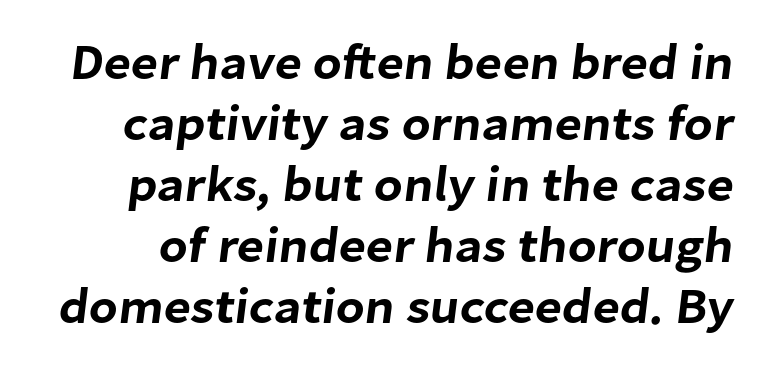
This rendering features lettering with no underline. Here the glyphs are tracked normally, forming tight word shapes. Observe the absence of serifs on each vertical stroke in this sample. You could not count columns in this text — the font is proportionally spaced.
